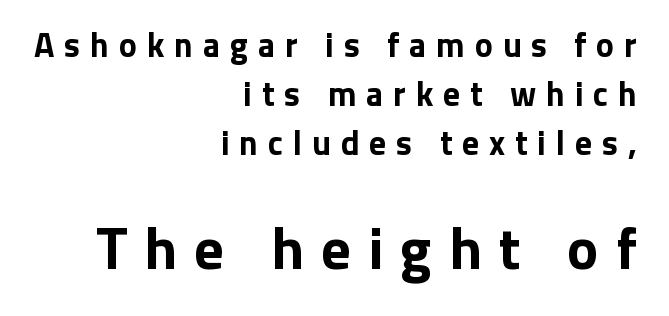
Is there much room between lines? A standard amount, neither cramped nor airy. Compare the two chunks: the lower has the greater cap height. Look at the tracking — it's clearly loosened, letters drifting apart. Stroke thickness is high; the sample reads as a true bold.
